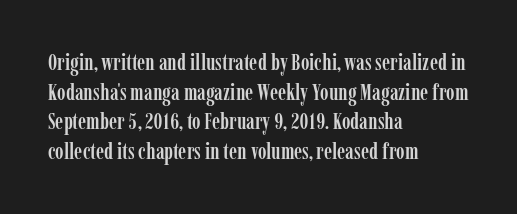
{"italic": "no", "underline": "no", "align": "left", "line_spacing": "normal", "line_spacing_ratio": 1.29, "letter_spacing": "normal", "letter_spacing_em": 0.0, "glyph_px": 23}
